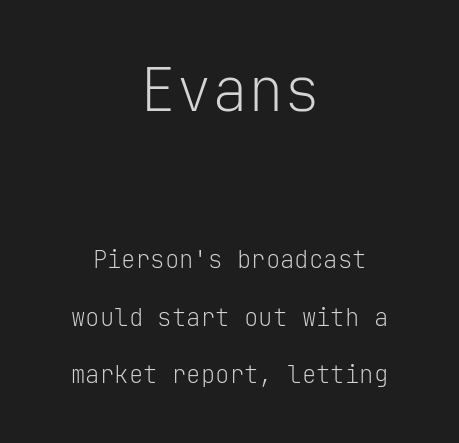
The image shows 60 px light sans-serif type, upright, monospaced; set centered, loose line spacing (2.4x), normal letter spacing, not underlined; the first (top) block is 2.5x larger; low stroke contrast and a medium x-height.
